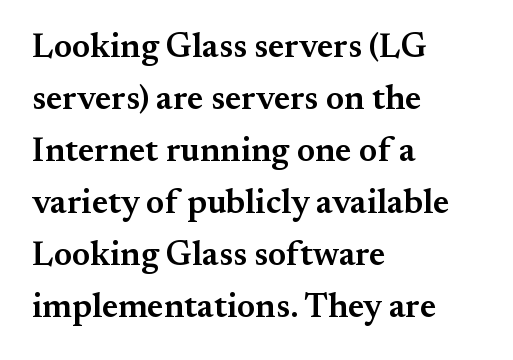
Q: Is the text bold? A: Semi-bold.
Q: Is the text italic (slanted)? A: No, it is upright.
Q: Is the typeface a serif or a sans-serif typeface? A: Serif.
Q: Is the text underlined? A: No.
Q: How is the paragraph aligned? A: Left-aligned.
Q: Is the spacing between letters normal or unusually wide? A: Normal.
Q: Is the spacing between lines tight, normal or loose? A: Normal.
Q: Width (condensed, normal, or wide)? A: Normal.
Q: Stroke contrast? A: Medium.
Q: x-height? A: Small.
Q: Monospaced? A: No.
